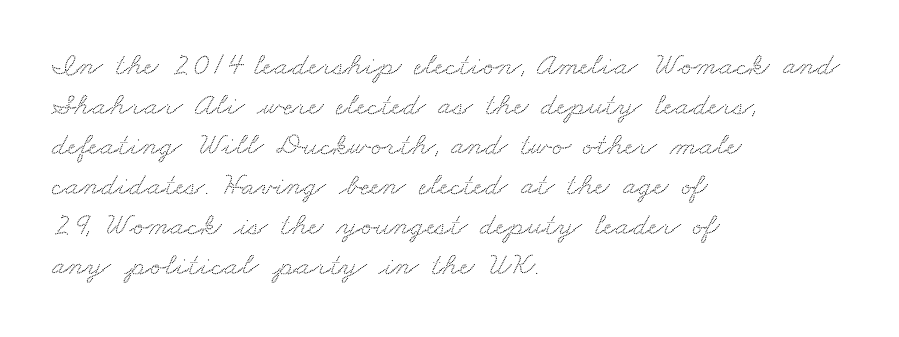
Q: Is the typeface a serif or a sans-serif typeface? A: Serif.
Q: Is the text underlined? A: No.
Q: How is the paragraph aligned? A: Left-aligned.
Q: Is the spacing between letters normal or unusually wide? A: Normal.
Q: Is the spacing between lines tight, normal or loose? A: Normal.
Q: Width (condensed, normal, or wide)? A: Wide.
Q: Stroke contrast? A: Medium.
Q: x-height? A: Small.
Q: Monospaced? A: No.
